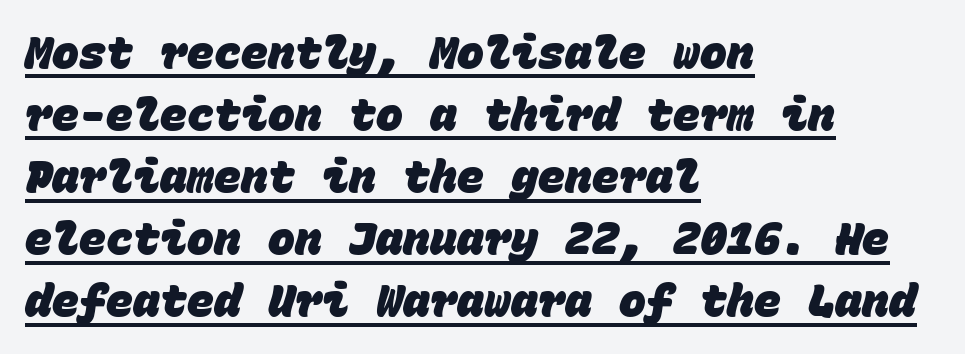
Type style note: lacks serifs. The glyphs have the mass of a bold cut. This sample has the even, mechanical cadence of fixed-width lettering. This sample keeps an unexceptional amount of space between lines. The text block is weighted toward the left margin, trailing off unevenly rightward. Underlined type.
